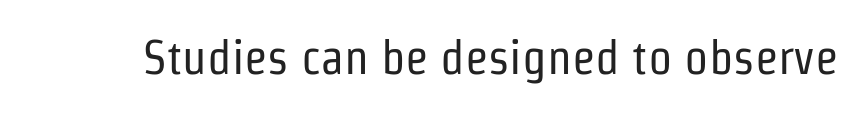
Is there any slant? The stems are plumb. Decoration check: the copy has no underline. Words appear dense and cohesive because spacing is normal. This is sans-serif lettering, the kind often seen on screens and signage. The typeface has the unassuming heft of standard copy or less. Looks like regular typesetting: each glyph gets only the width it needs.
